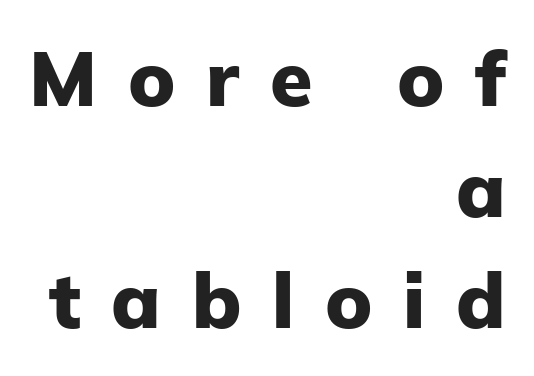
Q: Is the text bold? A: Yes.
Q: Is the text italic (slanted)? A: No, it is upright.
Q: Is the typeface a serif or a sans-serif typeface? A: Sans-serif.
Q: Is the text underlined? A: No.
Q: How is the paragraph aligned? A: Right-aligned.
Q: Is the spacing between letters normal or unusually wide? A: Unusually wide.
Q: Is the spacing between lines tight, normal or loose? A: Normal.
Q: Width (condensed, normal, or wide)? A: Normal.
Q: Stroke contrast? A: Low.
Q: x-height? A: Medium.
Q: Monospaced? A: No.
